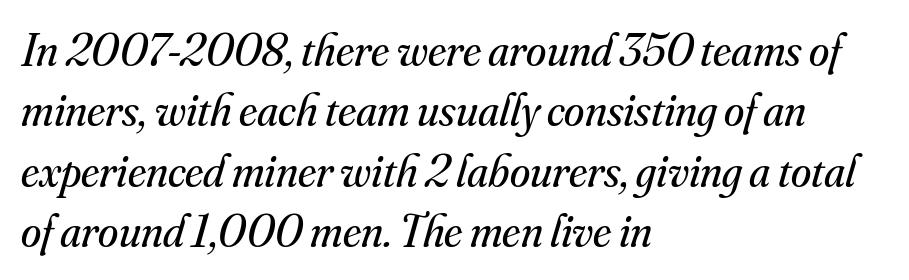
Q: Is the text bold? A: No.
Q: Is the text italic (slanted)? A: Yes, it leans right by about 16 degrees.
Q: Is the typeface a serif or a sans-serif typeface? A: Serif.
Q: Is the text underlined? A: No.
Q: How is the paragraph aligned? A: Left-aligned.
Q: Is the spacing between letters normal or unusually wide? A: Normal.
Q: Is the spacing between lines tight, normal or loose? A: Normal.
Q: Width (condensed, normal, or wide)? A: Normal.
Q: Stroke contrast? A: Medium.
Q: x-height? A: Small.
Q: Monospaced? A: No.
